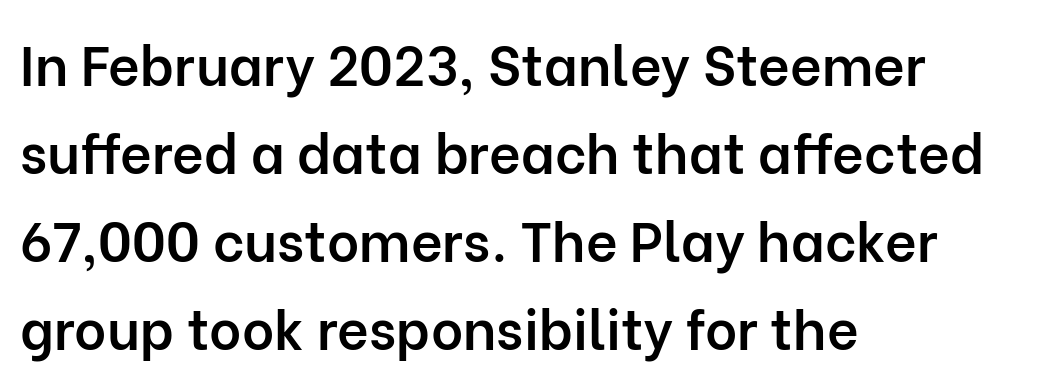
The image shows 55 px semibold sans-serif type, upright; set left-aligned, normal line spacing (1.6x), normal letter spacing, not underlined; low stroke contrast and a medium x-height.
